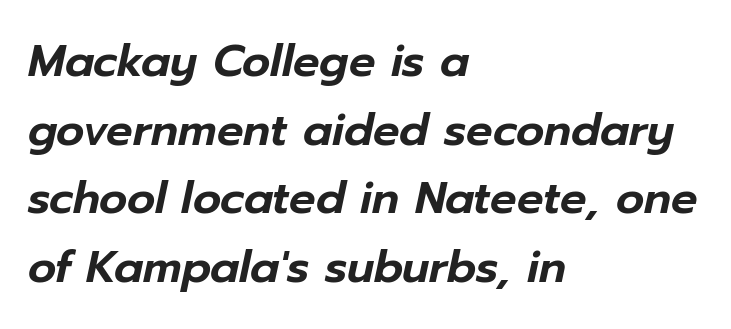
The image shows 44 px text type, italic (leaning right); set left-aligned, normal line spacing (1.56x), normal letter spacing, not underlined; low stroke contrast and a medium x-height.
